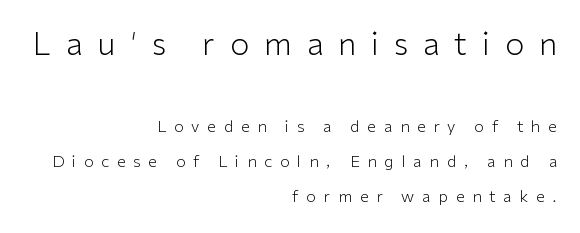
Q: Is the text bold? A: No.
Q: Is the text italic (slanted)? A: No, it is upright.
Q: Is the typeface a serif or a sans-serif typeface? A: Sans-serif.
Q: Is the text underlined? A: No.
Q: How is the paragraph aligned? A: Right-aligned.
Q: Is the spacing between letters normal or unusually wide? A: Unusually wide.
Q: Is the spacing between lines tight, normal or loose? A: Loose.
Q: Which block of text is set in a larger size, the first (top) or the second (bottom)? A: The first (top) one.
Q: Width (condensed, normal, or wide)? A: Normal.
Q: Stroke contrast? A: Low.
Q: x-height? A: Medium.
Q: Monospaced? A: No.
